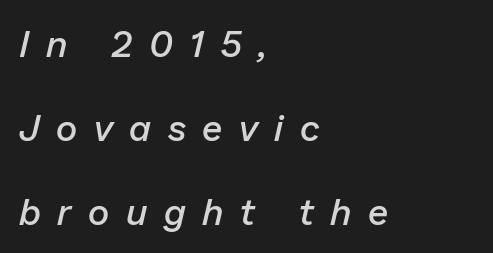
Compared with typical body copy, the letter spacing here is much looser. Every row of glyphs begins at an identical x-position on the left. Strokes here are thickened, but only to semibold level. Looks like regular typesetting: each glyph gets only the width it needs. The glyphs look as if they've been sheared to an angle. The lines are spread far apart with generous leading.
